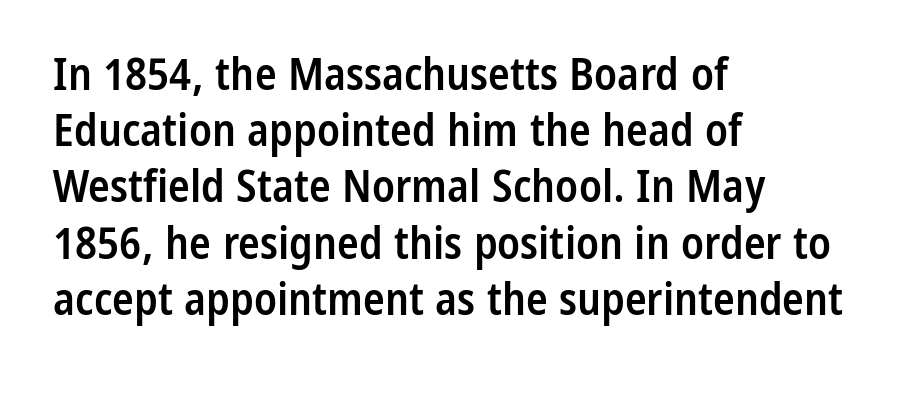
Tracking here is standard; glyphs follow each other at the usual distance. Does the weight exceed regular? Yes, but only to semibold. This sample has the flowing, uneven cadence of proportional lettering. Ordinary non-slanted type is in use. Line starts are locked; line ends wander.
